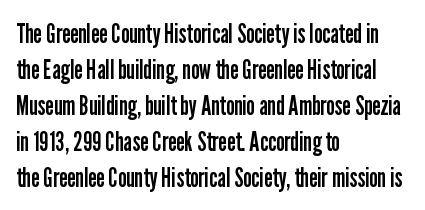
A clean baseline with only descenders dipping below it. The letters stand upright; this is a roman face. The letterforms sit shoulder to shoulder at normal distance. The compositor pushed each line to the left boundary.
